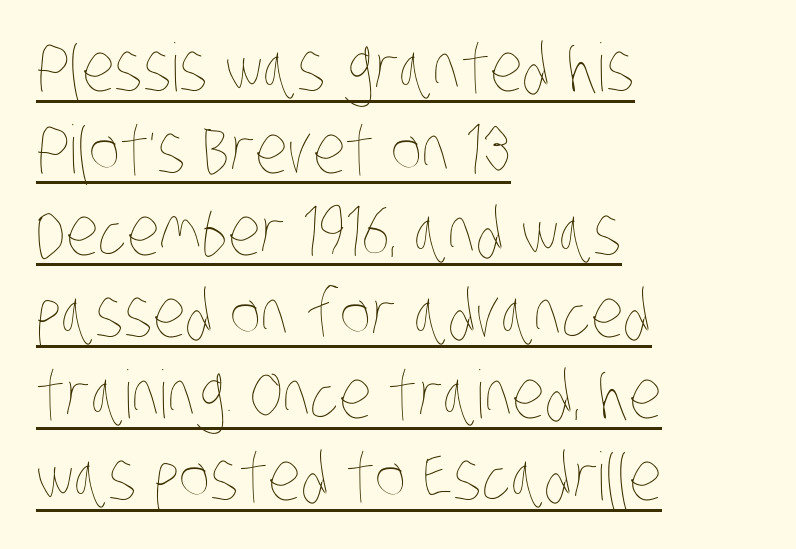
Teacher's note: observe the even left margin — that is flush-left alignment. Summary of weight: not heavy and not bold. Varying glyph widths throughout — classic text-font behaviour. Looks like someone drew a line under every word here. The type is set solid horizontally, with unmodified tracking.
